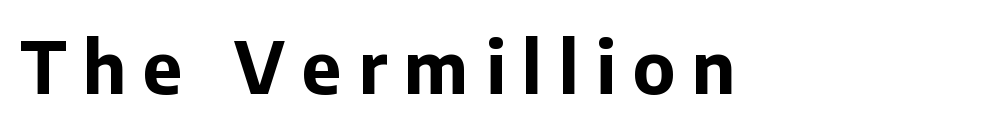
Q: Is the text bold? A: Yes.
Q: Is the text italic (slanted)? A: No, it is upright.
Q: Is the typeface a serif or a sans-serif typeface? A: Sans-serif.
Q: Is the text underlined? A: No.
Q: How is the paragraph aligned? A: Left-aligned.
Q: Is the spacing between letters normal or unusually wide? A: Unusually wide.
Q: Width (condensed, normal, or wide)? A: Normal.
Q: Stroke contrast? A: Low.
Q: x-height? A: Medium.
Q: Monospaced? A: No.
